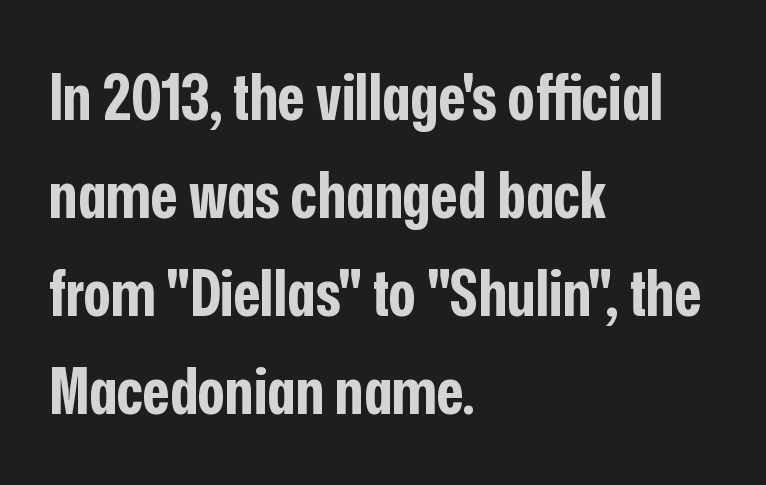
Q: Is the text bold? A: Yes.
Q: Is the text italic (slanted)? A: No, it is upright.
Q: Is the typeface a serif or a sans-serif typeface? A: Sans-serif.
Q: Is the text underlined? A: No.
Q: How is the paragraph aligned? A: Left-aligned.
Q: Is the spacing between letters normal or unusually wide? A: Normal.
Q: Is the spacing between lines tight, normal or loose? A: Normal.
Q: Width (condensed, normal, or wide)? A: Condensed.
Q: Stroke contrast? A: Low.
Q: x-height? A: Medium.
Q: Monospaced? A: No.
